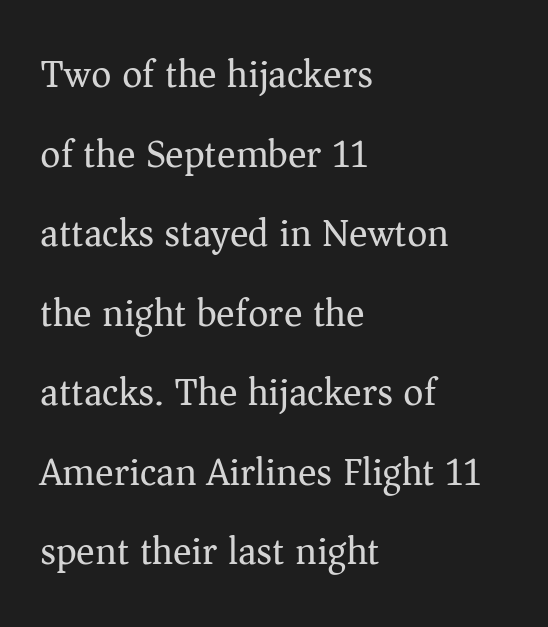
The image shows 39 px regular-weight serif type, upright; set left-aligned, loose line spacing (2.04x), normal letter spacing, not underlined; medium stroke contrast and a medium x-height.
